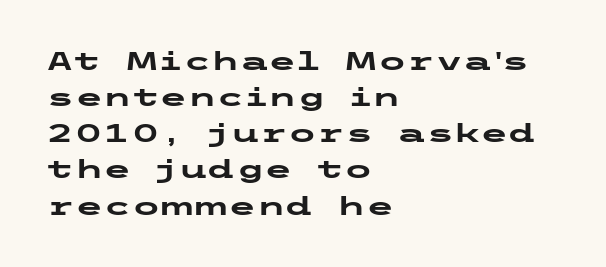
{"italic": "no", "bold": "yes", "underline": "no", "align": "left", "line_spacing": "normal", "line_spacing_ratio": 1.39, "letter_spacing": "normal", "letter_spacing_em": 0.0, "glyph_px": 26}
